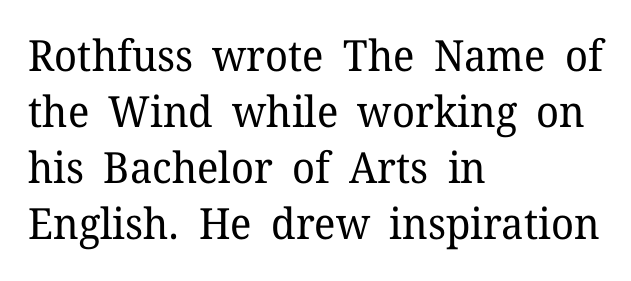
The rendering uses a moderate line-height, typical for paragraphs. Posture: upright roman. Heft: none added — not bold. Type without underlining.
